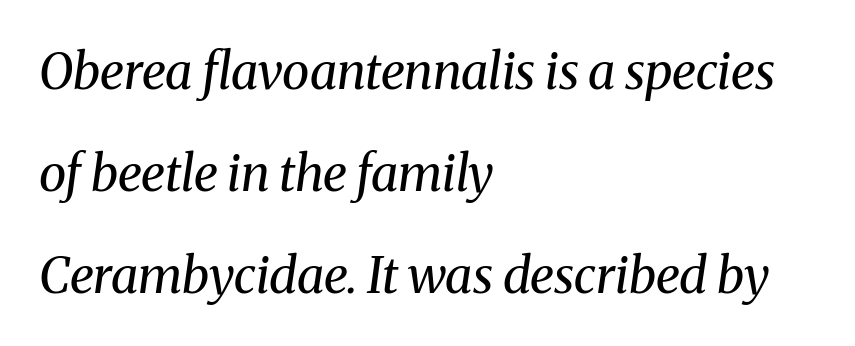
Q: Is the text bold? A: No.
Q: Is the text italic (slanted)? A: Yes, it leans right by about 8 degrees.
Q: Is the typeface a serif or a sans-serif typeface? A: Serif.
Q: Is the text underlined? A: No.
Q: How is the paragraph aligned? A: Left-aligned.
Q: Is the spacing between letters normal or unusually wide? A: Normal.
Q: Is the spacing between lines tight, normal or loose? A: Loose.
Q: Width (condensed, normal, or wide)? A: Normal.
Q: Stroke contrast? A: Medium.
Q: x-height? A: Medium.
Q: Monospaced? A: No.
